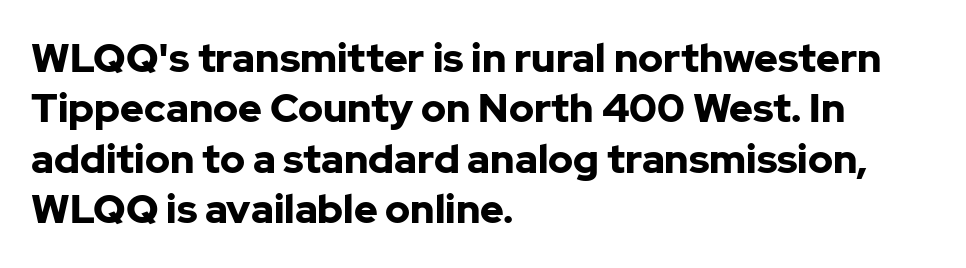
{"serif": "no", "italic": "no", "bold": "yes", "weight": "bold", "width": "normal", "stroke_contrast": "low", "x_height": "medium", "monospaced": "no", "underline": "no", "align": "left", "line_spacing": "normal", "line_spacing_ratio": 1.26, "letter_spacing": "normal", "letter_spacing_em": 0.0, "glyph_px": 40}
